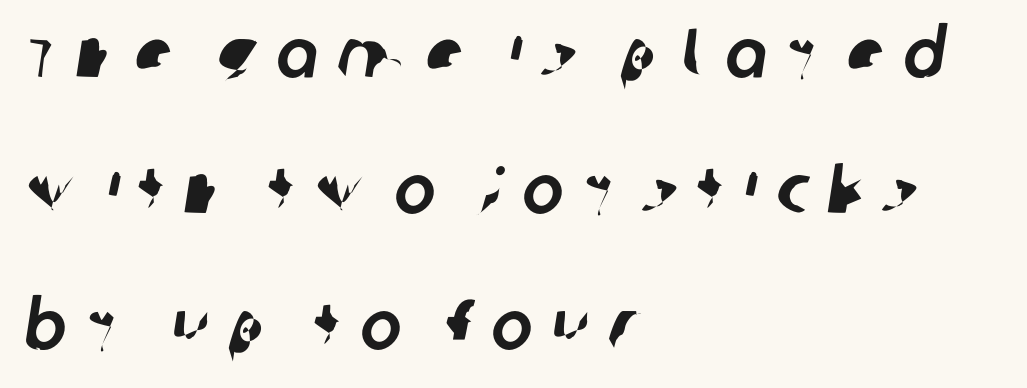
{"serif": "no", "width": "normal", "stroke_contrast": "low", "x_height": "large", "monospaced": "no", "underline": "no", "align": "left", "line_spacing": "loose", "line_spacing_ratio": 1.97, "letter_spacing": "wide", "letter_spacing_em": 0.28, "glyph_px": 69}
